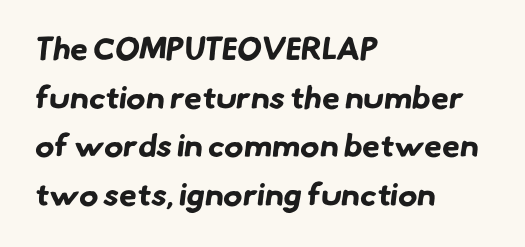
The image shows 32 px bold sans-serif type; set left-aligned, normal line spacing (1.52x), normal letter spacing, not underlined; low stroke contrast and a small x-height.
